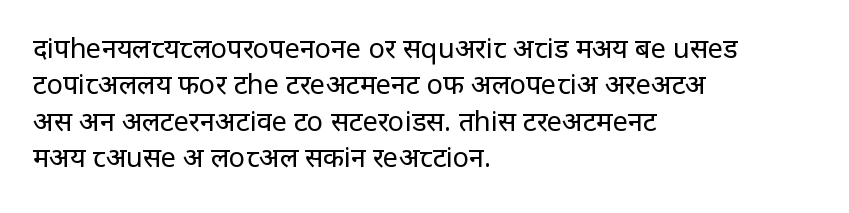
Q: Is the text bold? A: No.
Q: Is the text italic (slanted)? A: No, it is upright.
Q: Is the text underlined? A: No.
Q: How is the paragraph aligned? A: Left-aligned.
Q: Is the spacing between letters normal or unusually wide? A: Normal.
Q: Is the spacing between lines tight, normal or loose? A: Normal.
